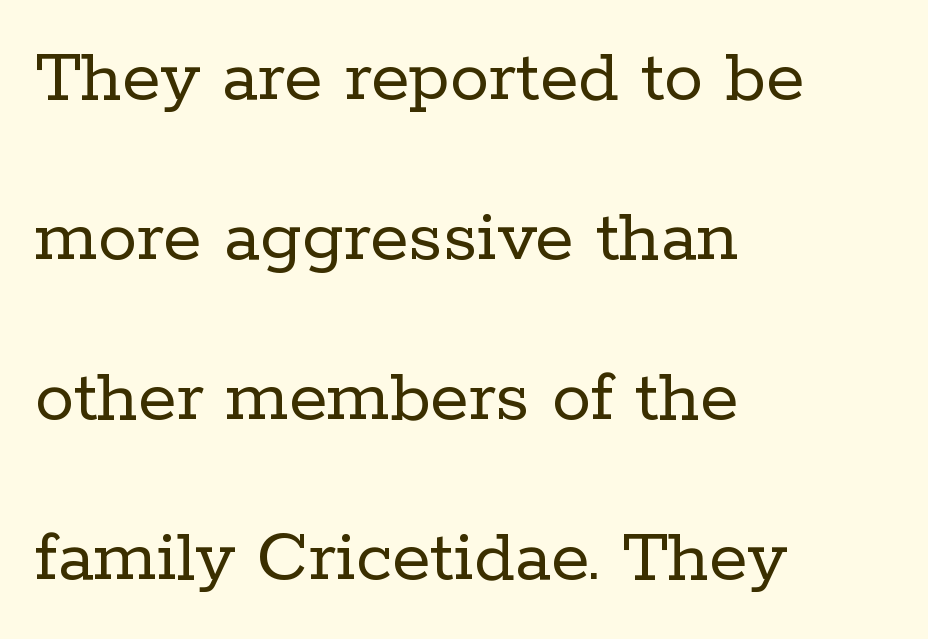
Q: Is the text bold? A: No.
Q: Is the text italic (slanted)? A: No, it is upright.
Q: Is the typeface a serif or a sans-serif typeface? A: Serif.
Q: Is the text underlined? A: No.
Q: How is the paragraph aligned? A: Left-aligned.
Q: Is the spacing between letters normal or unusually wide? A: Normal.
Q: Is the spacing between lines tight, normal or loose? A: Loose.
Q: Width (condensed, normal, or wide)? A: Normal.
Q: Stroke contrast? A: Low.
Q: x-height? A: Medium.
Q: Monospaced? A: No.
